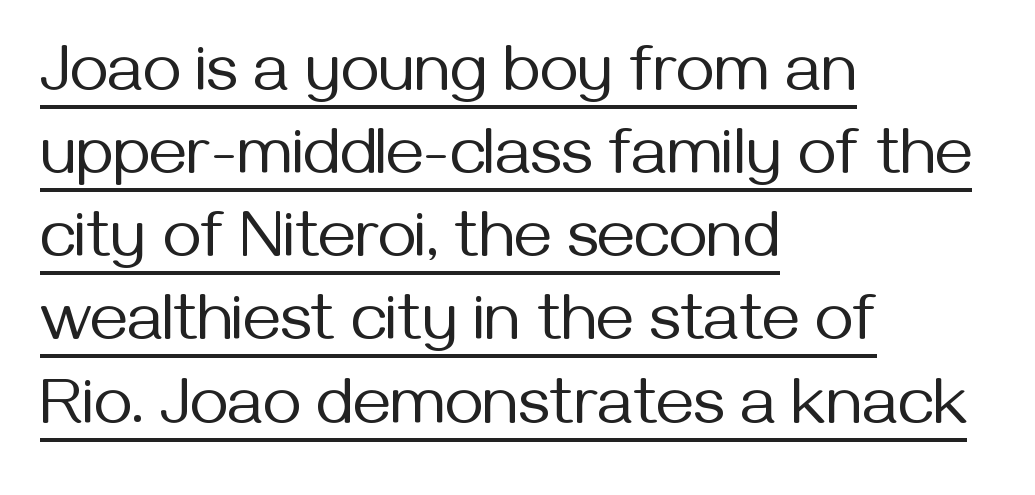
Q: Is the text bold? A: No.
Q: Is the text italic (slanted)? A: No, it is upright.
Q: Is the typeface a serif or a sans-serif typeface? A: Sans-serif.
Q: Is the text underlined? A: Yes.
Q: How is the paragraph aligned? A: Left-aligned.
Q: Is the spacing between letters normal or unusually wide? A: Normal.
Q: Is the spacing between lines tight, normal or loose? A: Normal.
Q: Width (condensed, normal, or wide)? A: Normal.
Q: Stroke contrast? A: Medium.
Q: x-height? A: Medium.
Q: Monospaced? A: No.
